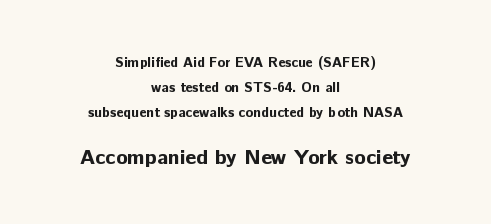
{"italic": "no", "bold": "yes", "underline": "no", "align": "center", "line_spacing_ratio": 1.79, "letter_spacing": "normal", "letter_spacing_em": 0.0, "larger_block": "second", "size_ratio": 1.5, "glyph_px": 21}
